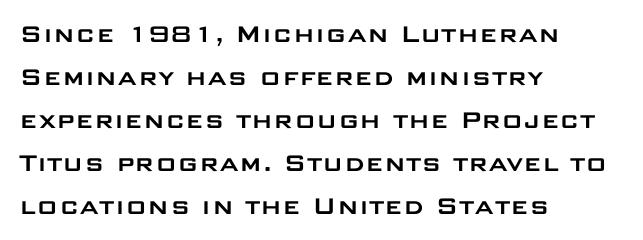
Q: Is the text italic (slanted)? A: No, it is upright.
Q: Is the typeface a serif or a sans-serif typeface? A: Sans-serif.
Q: Is the text underlined? A: No.
Q: How is the paragraph aligned? A: Left-aligned.
Q: Is the spacing between letters normal or unusually wide? A: Normal.
Q: Is the spacing between lines tight, normal or loose? A: Normal.
Q: Width (condensed, normal, or wide)? A: Wide.
Q: Stroke contrast? A: Low.
Q: x-height? A: Large.
Q: Monospaced? A: No.
